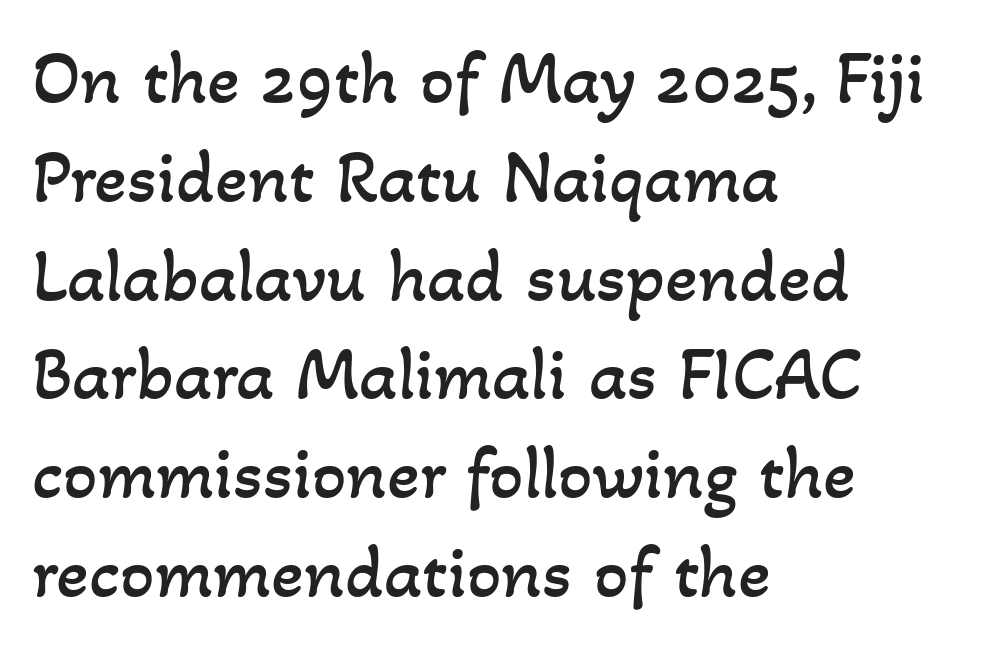
Q: Is the text bold? A: No.
Q: Is the text underlined? A: No.
Q: How is the paragraph aligned? A: Left-aligned.
Q: Is the spacing between letters normal or unusually wide? A: Normal.
Q: Is the spacing between lines tight, normal or loose? A: Normal.
Q: Width (condensed, normal, or wide)? A: Normal.
Q: Stroke contrast? A: Low.
Q: x-height? A: Small.
Q: Monospaced? A: No.
